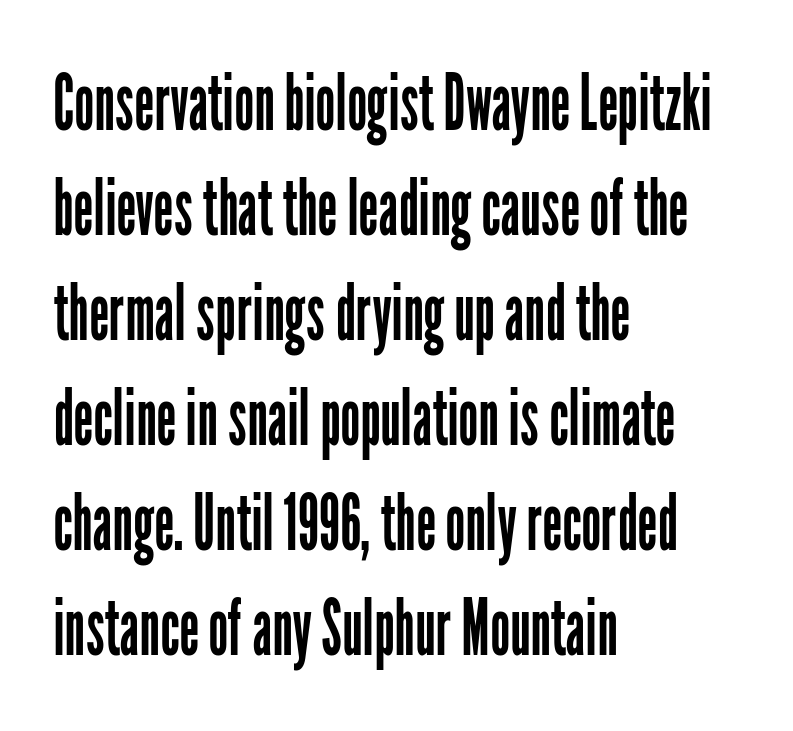
The image shows 79 px regular-weight, condensed sans-serif type, upright; set left-aligned, normal line spacing (1.33x), normal letter spacing, not underlined; low stroke contrast and a medium x-height.
